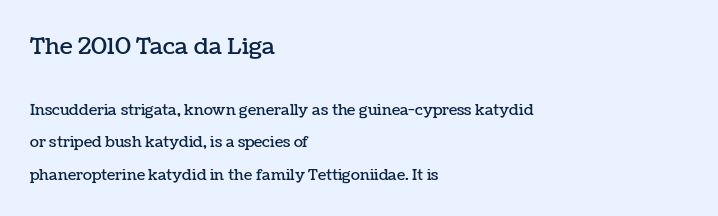
Q: Is the text italic (slanted)? A: No, it is upright.
Q: Is the text underlined? A: No.
Q: How is the paragraph aligned? A: Left-aligned.
Q: Is the spacing between letters normal or unusually wide? A: Normal.
Q: Is the spacing between lines tight, normal or loose? A: Loose.
Q: Which block of text is set in a larger size, the first (top) or the second (bottom)? A: The first (top) one.
